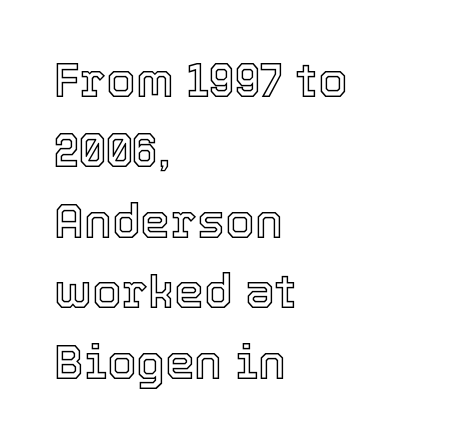
All the whitespace from short lines collects on the right. This rendering leaves character spacing at its baseline value. The lettering stays uniformly vertical, giving the passage a roman look. The line-height multiplier appears to be the usual default. Underlining? Definitely not there.
